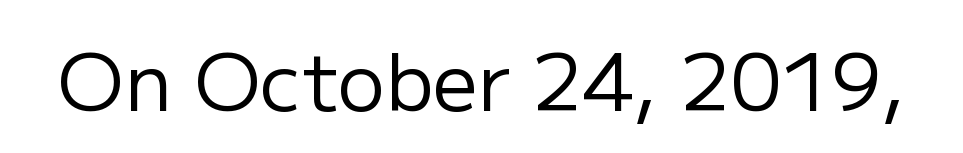
{"serif": "no", "italic": "no", "bold": "no", "weight": "regular", "width": "normal", "stroke_contrast": "low", "x_height": "medium", "monospaced": "no", "underline": "no", "letter_spacing": "normal", "letter_spacing_em": 0.0, "glyph_px": 79}
